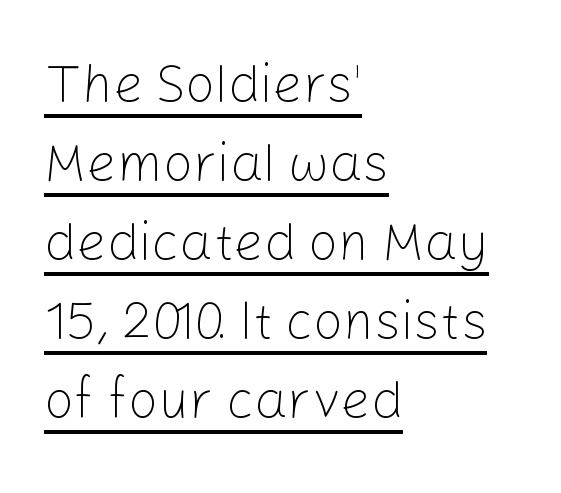
Q: Is the text bold? A: No.
Q: Is the text italic (slanted)? A: No, it is upright.
Q: Is the typeface a serif or a sans-serif typeface? A: Sans-serif.
Q: Is the text underlined? A: Yes.
Q: How is the paragraph aligned? A: Left-aligned.
Q: Is the spacing between letters normal or unusually wide? A: Normal.
Q: Is the spacing between lines tight, normal or loose? A: Normal.
Q: Width (condensed, normal, or wide)? A: Normal.
Q: Stroke contrast? A: Low.
Q: x-height? A: Medium.
Q: Monospaced? A: No.
